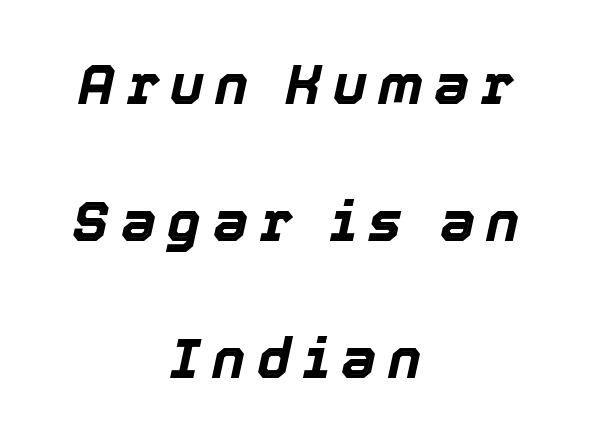
{"italic": "yes", "lean": "right", "slant_degrees": 12, "bold": "yes", "weight": "bold", "width": "normal", "x_height": "medium", "monospaced": "no", "underline": "no", "align": "center", "line_spacing": "loose", "line_spacing_ratio": 2.45, "letter_spacing": "wide", "letter_spacing_em": 0.2, "glyph_px": 56}
